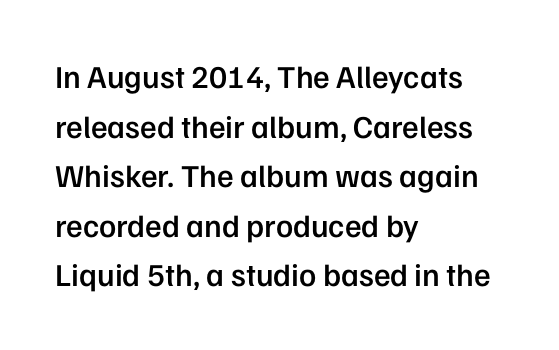
Q: Is the text bold? A: Semi-bold.
Q: Is the text italic (slanted)? A: No, it is upright.
Q: Is the typeface a serif or a sans-serif typeface? A: Sans-serif.
Q: Is the text underlined? A: No.
Q: How is the paragraph aligned? A: Left-aligned.
Q: Is the spacing between letters normal or unusually wide? A: Normal.
Q: Is the spacing between lines tight, normal or loose? A: Normal.
Q: Width (condensed, normal, or wide)? A: Normal.
Q: Stroke contrast? A: Low.
Q: x-height? A: Medium.
Q: Monospaced? A: No.
